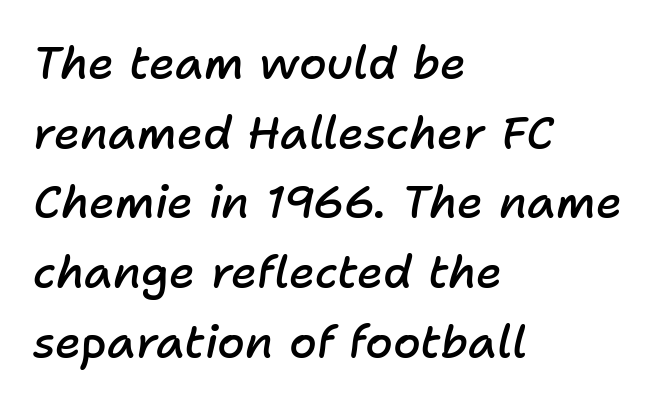
The image shows 45 px semibold type, italic (leaning right); set left-aligned, normal line spacing (1.55x), normal letter spacing, not underlined; low stroke contrast and a medium x-height.
